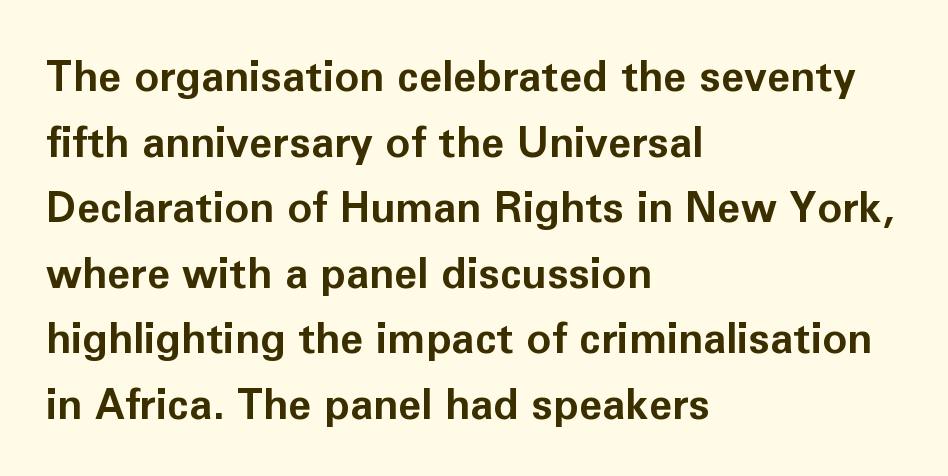
Nobody touched the tracking dial on this one. Which margin do the lines hug? The left one — the right edge is uneven. Examine the stroke ends and you'll find no serifs. These lines are rendered in a variable-pitch font.
